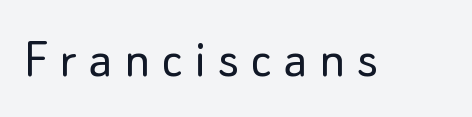
{"serif": "no", "italic": "no", "bold": "no", "weight": "light", "width": "normal", "stroke_contrast": "low", "x_height": "small", "monospaced": "no", "underline": "no", "letter_spacing": "wide", "letter_spacing_em": 0.2, "glyph_px": 58}
